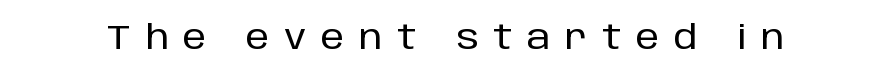
The area under the type is left untouched. This sample has the flowing, uneven cadence of proportional lettering. Rendered with straight, roman letterforms. This sample uses a sans-serif face.
